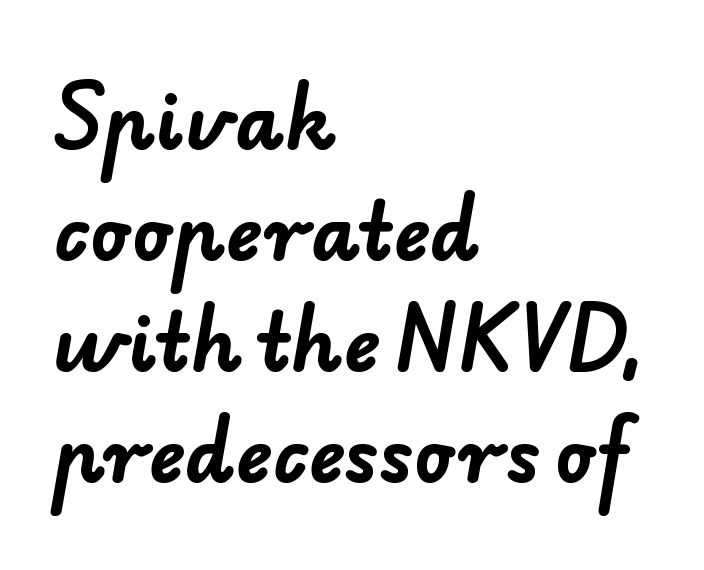
{"serif": "no", "bold": "yes", "weight": "bold", "width": "normal", "stroke_contrast": "low", "x_height": "small", "monospaced": "no", "underline": "no", "align": "left", "line_spacing": "normal", "line_spacing_ratio": 1.46, "letter_spacing": "normal", "letter_spacing_em": 0.0, "glyph_px": 76}
